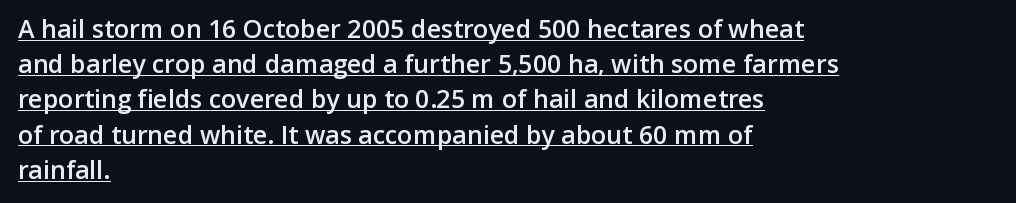
{"italic": "no", "bold": "semi", "underline": "yes", "align": "left", "line_spacing": "normal", "line_spacing_ratio": 1.41, "letter_spacing": "normal", "letter_spacing_em": 0.0, "glyph_px": 25}
